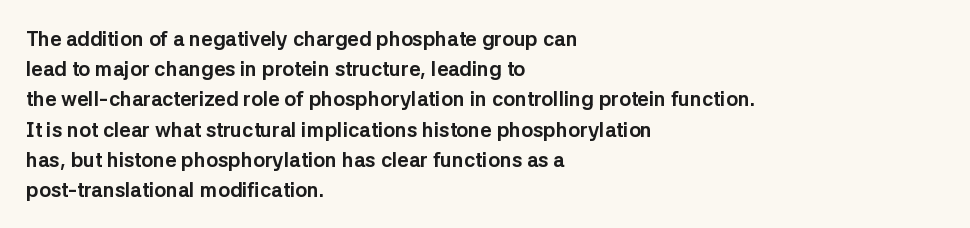
{"italic": "no", "bold": "yes", "underline": "no", "align": "left", "line_spacing": "normal", "line_spacing_ratio": 1.51, "letter_spacing": "normal", "letter_spacing_em": 0.0, "glyph_px": 20}
